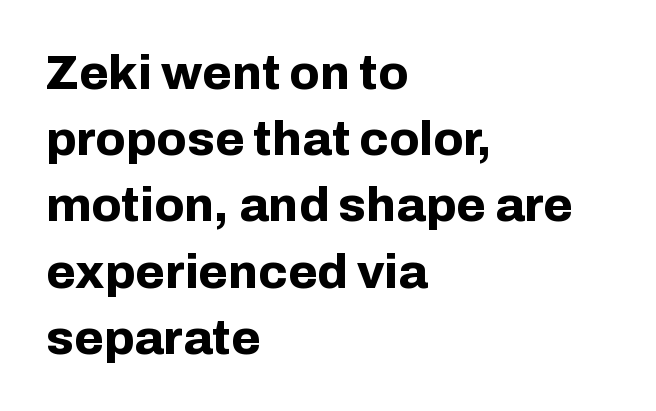
Here the designer chose a conventional face with non-uniform glyph widths. Inter-character spacing is left at the font's built-in metrics. The gap between lines stays unmarked. The rendering uses a bold face; every stroke is thick and dark.
